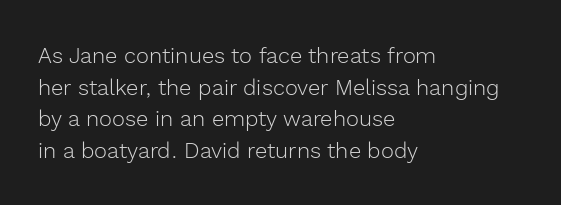
Ordinary non-slanted type is in use. Whoever set this chose a conventional vertical rhythm. Nothing unusual about the tracking: characters are spaced as the font intends. Every row of glyphs begins at an identical x-position on the left.
